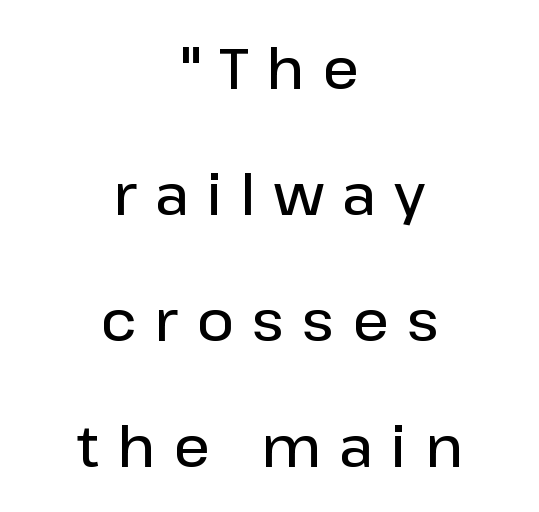
{"serif": "no", "italic": "no", "bold": "semi", "weight": "semibold", "width": "normal", "stroke_contrast": "low", "x_height": "medium", "monospaced": "no", "underline": "no", "align": "center", "line_spacing": "loose", "line_spacing_ratio": 2.21, "letter_spacing": "wide", "letter_spacing_em": 0.32, "glyph_px": 57}
